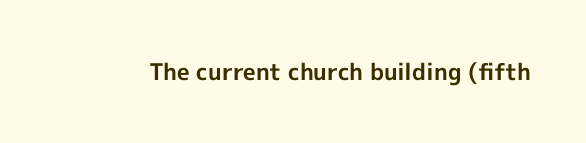
{"italic": "no", "bold": "yes", "underline": "no", "letter_spacing": "normal", "letter_spacing_em": 0.0, "glyph_px": 23}
